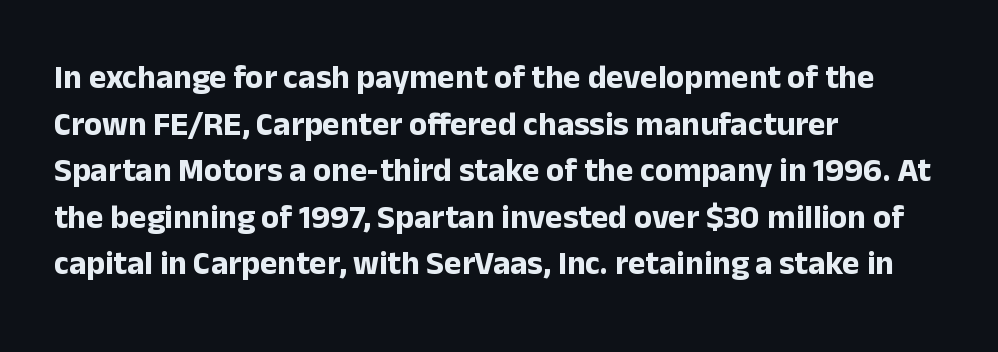
The image shows 33 px bold sans-serif type, upright; set left-aligned, normal line spacing (1.41x), normal letter spacing, not underlined; low stroke contrast and a medium x-height.
